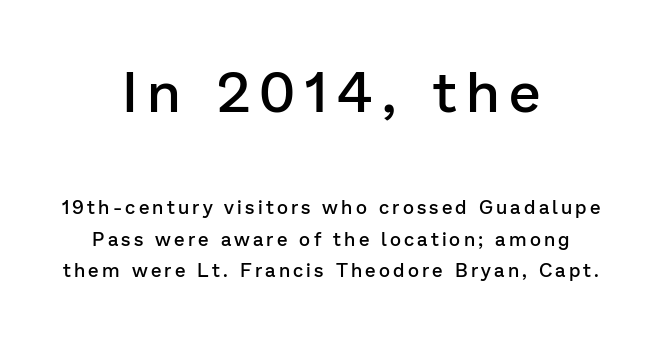
The image shows 57 px semibold sans-serif type, upright; set centered, normal line spacing (1.66x), not underlined; the first (top) block is 3.0x larger; low stroke contrast and a medium x-height.
